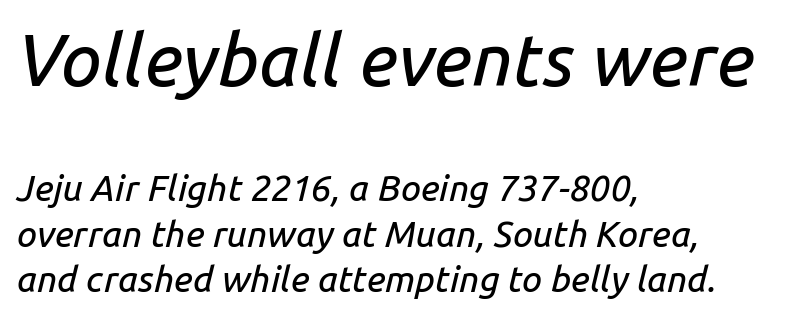
Q: Is the text italic (slanted)? A: Yes, it leans right by about 14 degrees.
Q: Is the text underlined? A: No.
Q: How is the paragraph aligned? A: Left-aligned.
Q: Is the spacing between letters normal or unusually wide? A: Normal.
Q: Is the spacing between lines tight, normal or loose? A: Normal.
Q: Which block of text is set in a larger size, the first (top) or the second (bottom)? A: The first (top) one.
Q: Width (condensed, normal, or wide)? A: Normal.
Q: Stroke contrast? A: Low.
Q: x-height? A: Medium.
Q: Monospaced? A: No.
